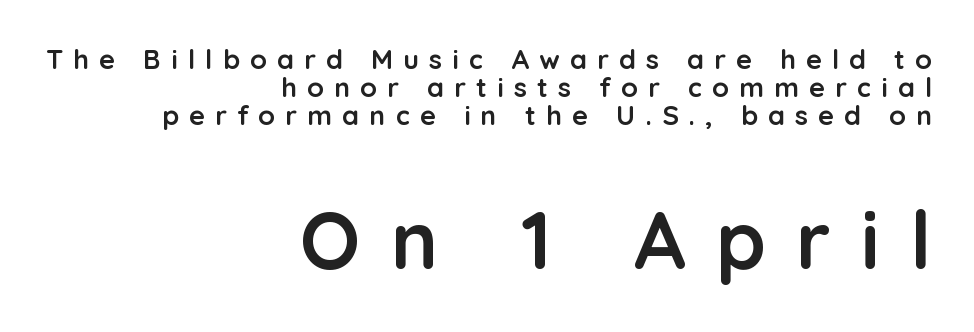
{"serif": "no", "italic": "no", "bold": "yes", "weight": "semibold", "width": "normal", "stroke_contrast": "low", "x_height": "medium", "monospaced": "no", "underline": "no", "align": "right", "line_spacing": "tight", "line_spacing_ratio": 1.03, "letter_spacing": "wide", "letter_spacing_em": 0.38, "larger_block": "second", "size_ratio": 2.96, "glyph_px": 80}
